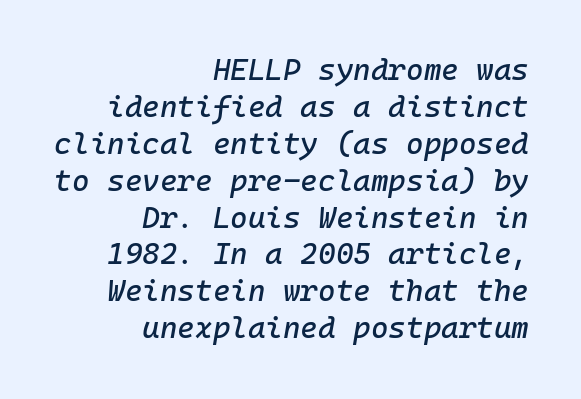
Q: Is the text italic (slanted)? A: Yes, it leans right by about 10 degrees.
Q: Is the text underlined? A: No.
Q: How is the paragraph aligned? A: Right-aligned.
Q: Is the spacing between letters normal or unusually wide? A: Normal.
Q: Width (condensed, normal, or wide)? A: Normal.
Q: Stroke contrast? A: Low.
Q: x-height? A: Medium.
Q: Monospaced? A: Yes.
